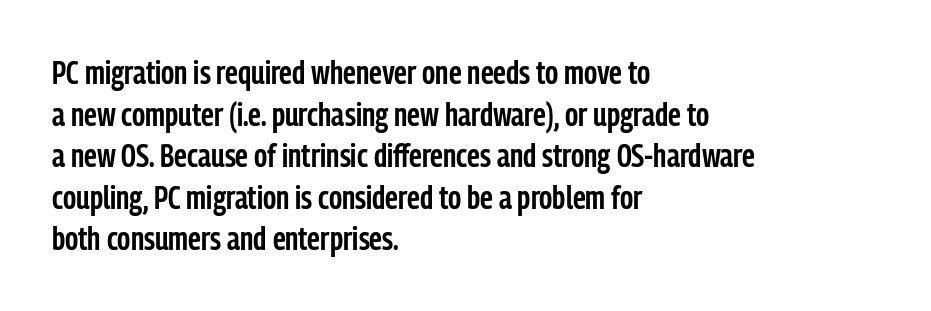
The image shows 33 px semibold, condensed sans-serif type, upright; set left-aligned, normal line spacing (1.26x), normal letter spacing, not underlined; low stroke contrast and a medium x-height.
